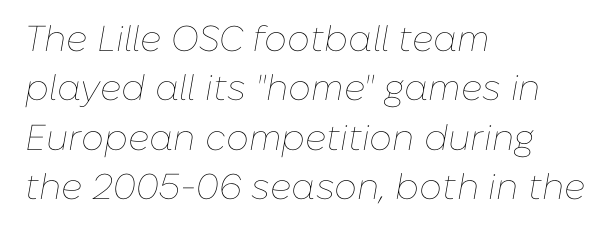
The image shows 36 px thin type, italic (leaning right); set left-aligned, normal line spacing (1.37x), normal letter spacing, not underlined; low stroke contrast and a medium x-height.
